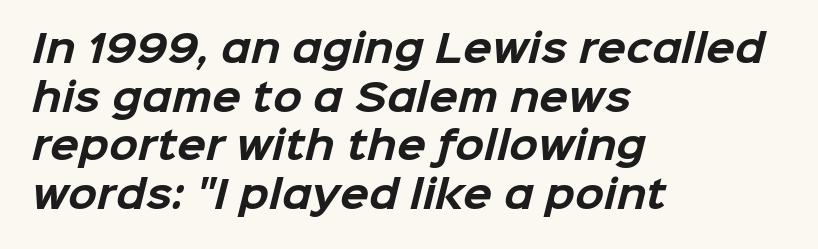
{"serif": "no", "bold": "yes", "weight": "bold", "width": "normal", "stroke_contrast": "low", "x_height": "medium", "monospaced": "no", "underline": "no", "align": "left", "line_spacing": "normal", "line_spacing_ratio": 1.28, "letter_spacing": "normal", "letter_spacing_em": 0.0, "glyph_px": 38}
